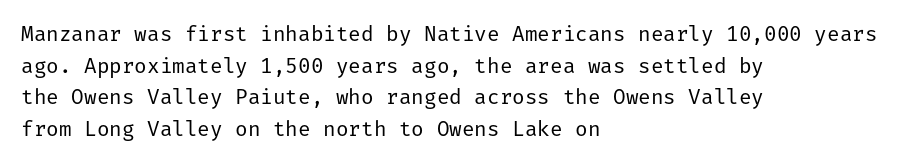
Q: Is the text bold? A: No.
Q: Is the text italic (slanted)? A: No, it is upright.
Q: Is the text underlined? A: No.
Q: How is the paragraph aligned? A: Left-aligned.
Q: Is the spacing between letters normal or unusually wide? A: Normal.
Q: Is the spacing between lines tight, normal or loose? A: Normal.
